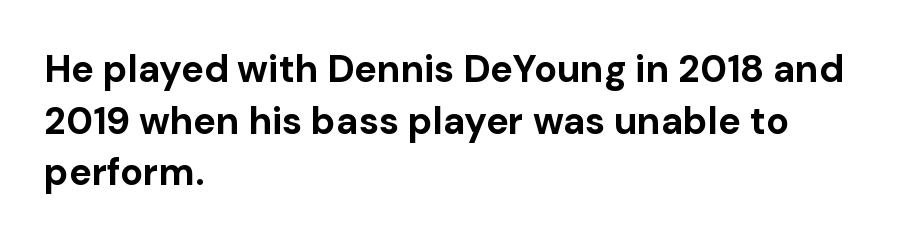
Q: Is the text bold? A: Yes.
Q: Is the text italic (slanted)? A: No, it is upright.
Q: Is the typeface a serif or a sans-serif typeface? A: Sans-serif.
Q: Is the text underlined? A: No.
Q: How is the paragraph aligned? A: Left-aligned.
Q: Is the spacing between letters normal or unusually wide? A: Normal.
Q: Is the spacing between lines tight, normal or loose? A: Normal.
Q: Width (condensed, normal, or wide)? A: Normal.
Q: Stroke contrast? A: Low.
Q: x-height? A: Medium.
Q: Monospaced? A: No.
